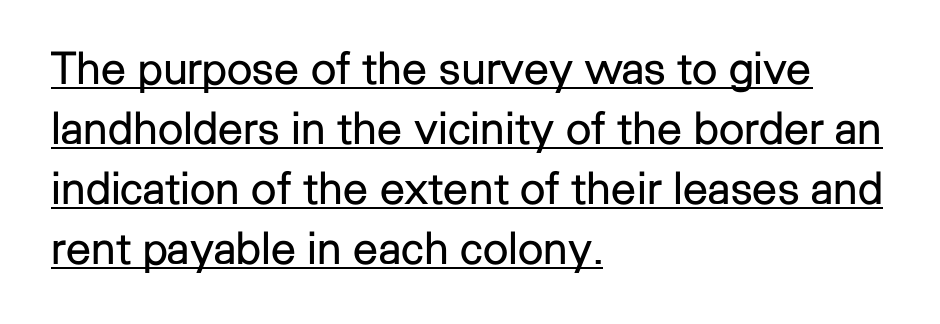
A light-to-regular cut is what we see here. Every row of glyphs begins at an identical x-position on the left. Whoever set this chose a conventional vertical rhythm. Notice how the stems are strictly vertical — no italics here.
